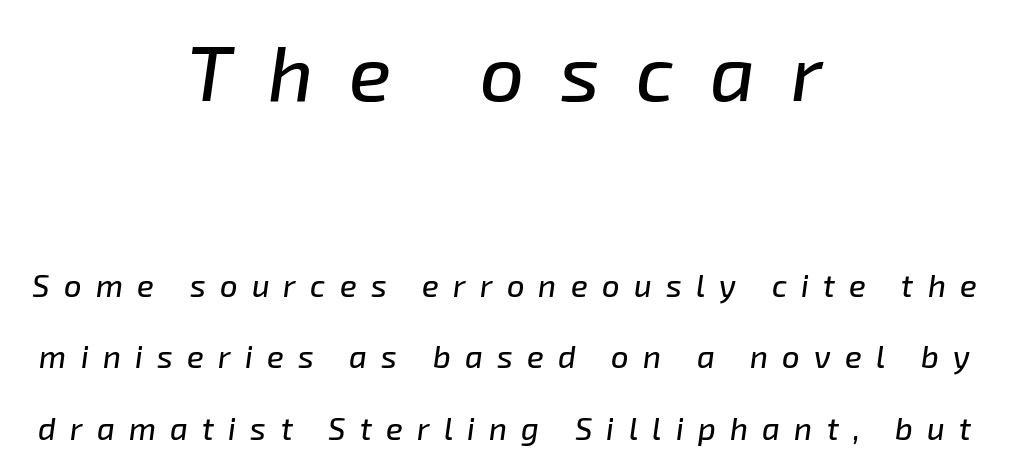
The image shows 78 px text type, italic (leaning right); set centered, loose line spacing (2.31x), unusually wide letter spacing (+0.46 em), not underlined; the first (top) block is 2.52x larger; low stroke contrast and a medium x-height.
